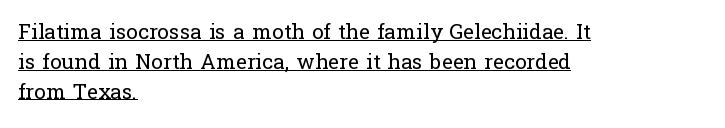
A rule runs beneath these lines of type. When letters stand straight like this, we call the style roman or upright. Tracking value appears to be zero — textbook default spacing. These lines sit exactly where default settings would place them. Nothing heavy about these letters — not bold at all. Compared with a centered layout, this one pins lines to the left instead.
